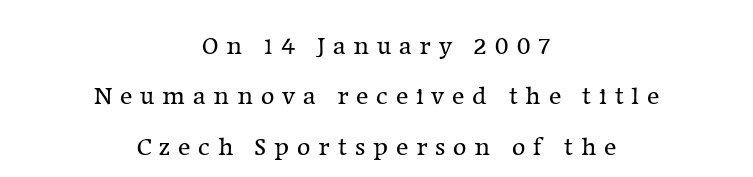
{"italic": "no", "bold": "no", "underline": "no", "align": "center", "line_spacing": "loose", "line_spacing_ratio": 1.94, "letter_spacing": "wide", "letter_spacing_em": 0.3, "glyph_px": 26}
